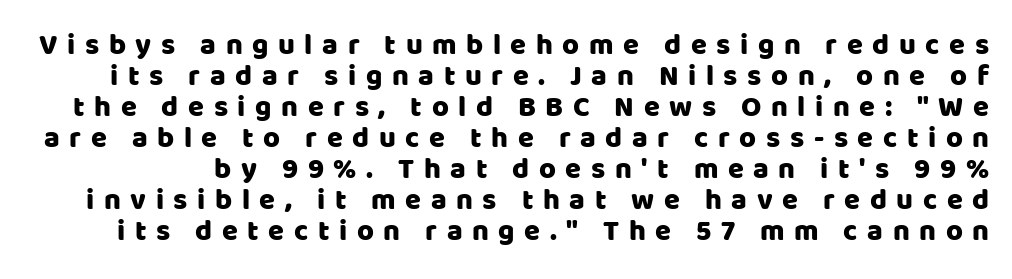
The image shows 29 px sans-serif type, upright; set tight line spacing (1.07x), unusually wide letter spacing (+0.33 em), not underlined; low stroke contrast and a large x-height.
